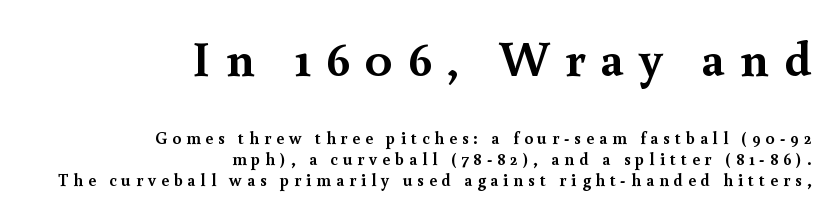
Varying glyph widths throughout — classic text-font behaviour. The face used here has the dense, thick strokes of a bold. Does the copy run flush right? Yes — the right margin is perfectly even. Does the type have serifs? Yes, each stem ends in a small foot. Decoration check: the copy has no underline. A typesetter would mark this as roman, not italic.
